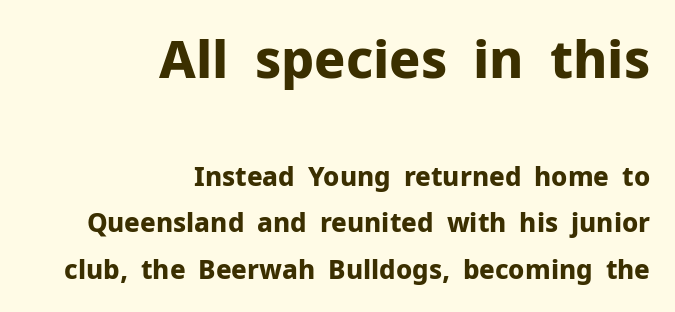
The image shows 52 px bold sans-serif type, upright; set right-aligned, line spacing 1.78x, normal letter spacing, not underlined; the first (top) block is 2.0x larger; low stroke contrast and a medium x-height.
